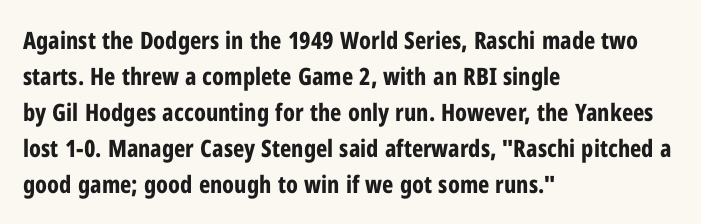
Q: Is the text bold? A: Yes.
Q: Is the text italic (slanted)? A: No, it is upright.
Q: Is the text underlined? A: No.
Q: How is the paragraph aligned? A: Left-aligned.
Q: Is the spacing between letters normal or unusually wide? A: Normal.
Q: Is the spacing between lines tight, normal or loose? A: Normal.
